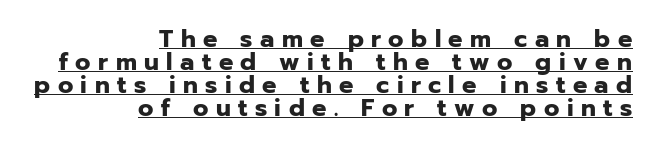
The image shows 24 px bold type, upright; set right-aligned, tight line spacing (0.96x), unusually wide letter spacing (+0.31 em), underlined.
